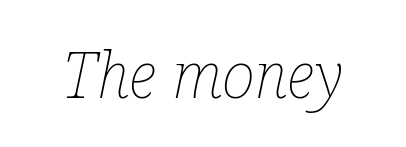
Q: Is the text bold? A: No.
Q: Is the text italic (slanted)? A: Yes, it leans right by about 12 degrees.
Q: Is the text underlined? A: No.
Q: Is the spacing between letters normal or unusually wide? A: Normal.
Q: Width (condensed, normal, or wide)? A: Condensed.
Q: Stroke contrast? A: Low.
Q: x-height? A: Medium.
Q: Monospaced? A: No.
